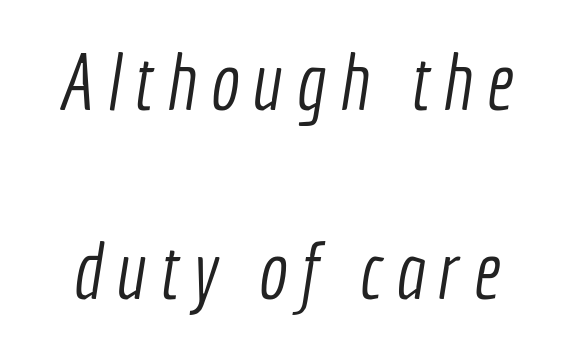
The image shows 78 px light, condensed sans-serif type; set loose line spacing (2.42x), not underlined; a medium x-height.
